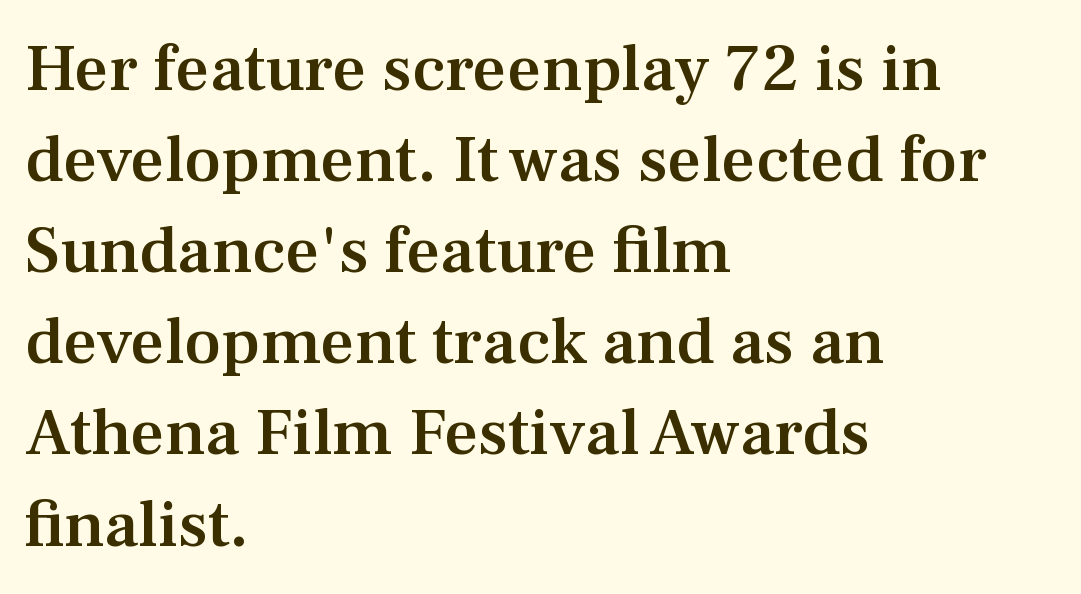
Q: Is the text bold? A: Semi-bold.
Q: Is the text italic (slanted)? A: No, it is upright.
Q: Is the typeface a serif or a sans-serif typeface? A: Serif.
Q: Is the text underlined? A: No.
Q: How is the paragraph aligned? A: Left-aligned.
Q: Is the spacing between letters normal or unusually wide? A: Normal.
Q: Is the spacing between lines tight, normal or loose? A: Normal.
Q: Width (condensed, normal, or wide)? A: Normal.
Q: Stroke contrast? A: Medium.
Q: x-height? A: Medium.
Q: Monospaced? A: No.
